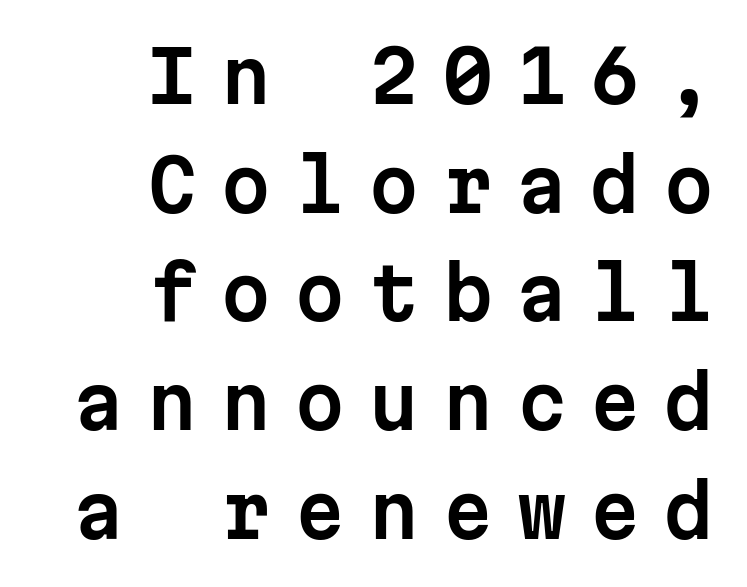
The image shows 71 px sans-serif type, upright, monospaced; set right-aligned, normal line spacing (1.53x), unusually wide letter spacing (+0.34 em), not underlined; low stroke contrast and a medium x-height.
